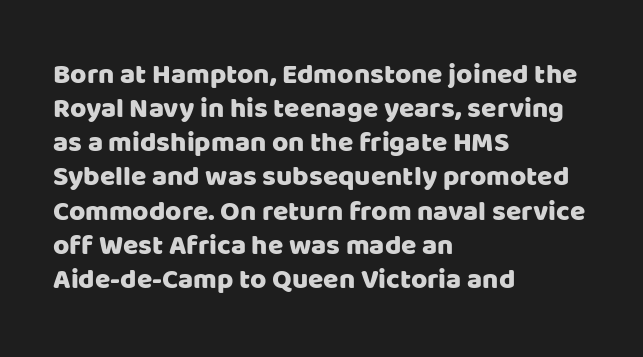
{"serif": "no", "italic": "no", "width": "normal", "stroke_contrast": "low", "x_height": "large", "monospaced": "no", "underline": "no", "align": "left", "line_spacing_ratio": 1.22, "letter_spacing": "normal", "letter_spacing_em": 0.0, "glyph_px": 28}
